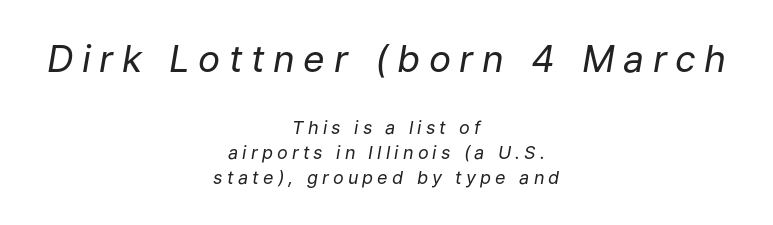
These lines are rendered in a variable-pitch font. Is the type slanted? Yes — the strokes lean at a clear angle. One glance says typical: line gaps are just what's usual. Whoever set this made the first block the dominant, larger element. Descender tails drop into unmarked territory.
